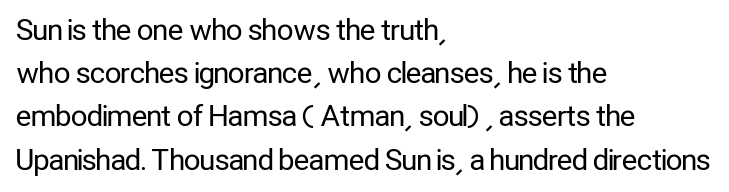
{"serif": "no", "italic": "no", "bold": "no", "weight": "regular", "width": "condensed", "stroke_contrast": "low", "x_height": "medium", "monospaced": "no", "underline": "no", "align": "left", "line_spacing": "normal", "line_spacing_ratio": 1.49, "letter_spacing": "normal", "letter_spacing_em": 0.0, "glyph_px": 29}
